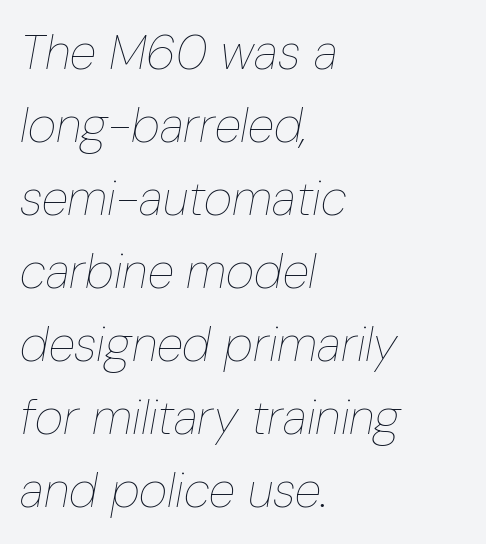
Posture: slanted. The rows are spaced the way most documents space them. Varying glyph widths throughout — classic text-font behaviour. Heaviness? Minimal to ordinary, like unemphasized prose. Letter spacing: default.
